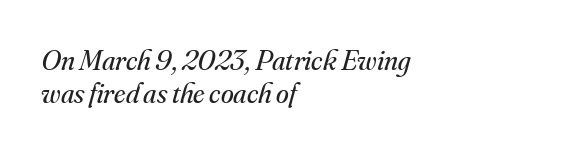
Q: Is the text bold? A: No.
Q: Is the text italic (slanted)? A: Yes, it leans right by about 16 degrees.
Q: Is the typeface a serif or a sans-serif typeface? A: Serif.
Q: Is the text underlined? A: No.
Q: How is the paragraph aligned? A: Left-aligned.
Q: Is the spacing between letters normal or unusually wide? A: Normal.
Q: Is the spacing between lines tight, normal or loose? A: Tight.
Q: Width (condensed, normal, or wide)? A: Normal.
Q: Stroke contrast? A: Medium.
Q: x-height? A: Small.
Q: Monospaced? A: No.
